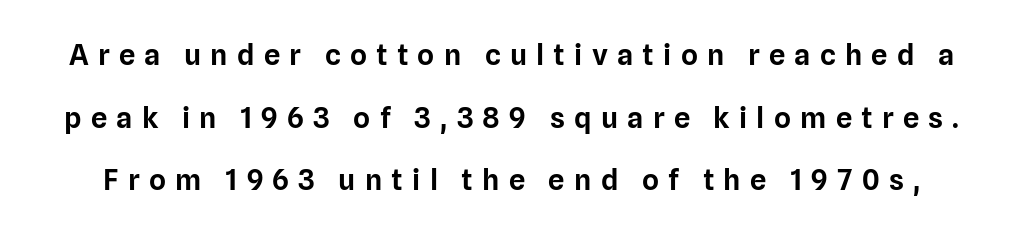
Q: Is the text italic (slanted)? A: No, it is upright.
Q: Is the typeface a serif or a sans-serif typeface? A: Sans-serif.
Q: Is the text underlined? A: No.
Q: Is the spacing between letters normal or unusually wide? A: Unusually wide.
Q: Is the spacing between lines tight, normal or loose? A: Loose.
Q: Width (condensed, normal, or wide)? A: Normal.
Q: Stroke contrast? A: Low.
Q: x-height? A: Medium.
Q: Monospaced? A: No.
